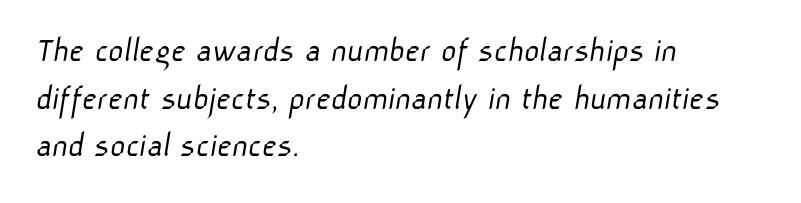
How are the letters spaced? Ordinarily, with no added tracking. This sample uses a sans-serif face. Compared with typical paragraphs, the rows here are spaced about the same. This sample is left-justified, so line endings fall wherever the words run out. The strokes are not fattened; the text isn't bold.
